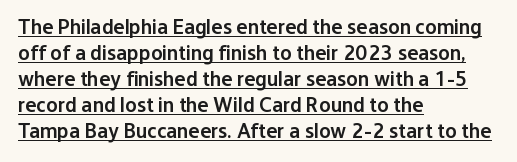
In terms of letterspacing, this is plain default setting. The text block is weighted toward the left margin, trailing off unevenly rightward. Notice how a bar underscores the lettering throughout. The lettering holds an erect, upright posture throughout. Stems and bowls a touch heavier than normal — semibold.
